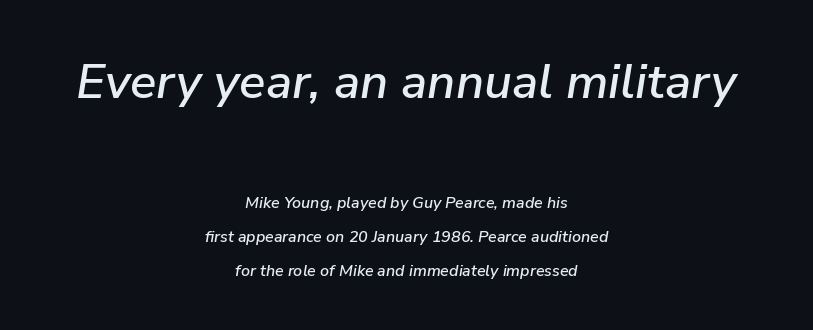
{"italic": "yes", "lean": "right", "slant_degrees": 9, "width": "normal", "stroke_contrast": "low", "x_height": "medium", "monospaced": "no", "underline": "no", "align": "center", "line_spacing": "loose", "line_spacing_ratio": 2.12, "letter_spacing": "normal", "letter_spacing_em": 0.0, "larger_block": "first", "size_ratio": 3.06, "glyph_px": 49}
